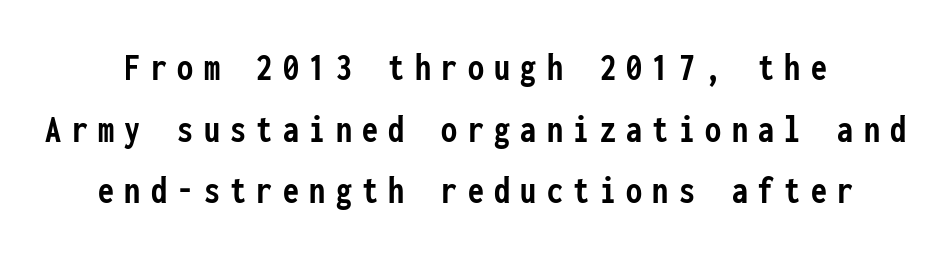
Decoration check: the copy has no underline. In terms of leading, this rendering sits right in the middle. Every character sits straight up, as roman type does. Font category for this specimen: sans-serif. In terms of weight, the rendering is a true, heavy bold. Caption: expanded tracking, letters set apart.
